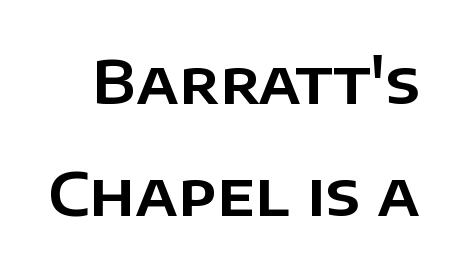
Q: Is the text italic (slanted)? A: No, it is upright.
Q: Is the typeface a serif or a sans-serif typeface? A: Sans-serif.
Q: Is the text underlined? A: No.
Q: Is the spacing between letters normal or unusually wide? A: Normal.
Q: Width (condensed, normal, or wide)? A: Normal.
Q: Stroke contrast? A: Low.
Q: x-height? A: Large.
Q: Monospaced? A: No.
